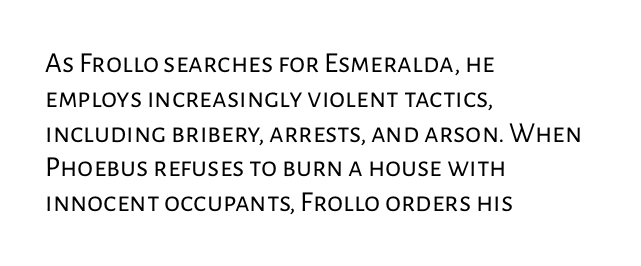
{"serif": "no", "italic": "no", "bold": "no", "weight": "regular", "width": "normal", "stroke_contrast": "low", "x_height": "medium", "monospaced": "no", "underline": "no", "align": "left", "line_spacing_ratio": 1.2, "letter_spacing": "normal", "letter_spacing_em": 0.0, "glyph_px": 29}
